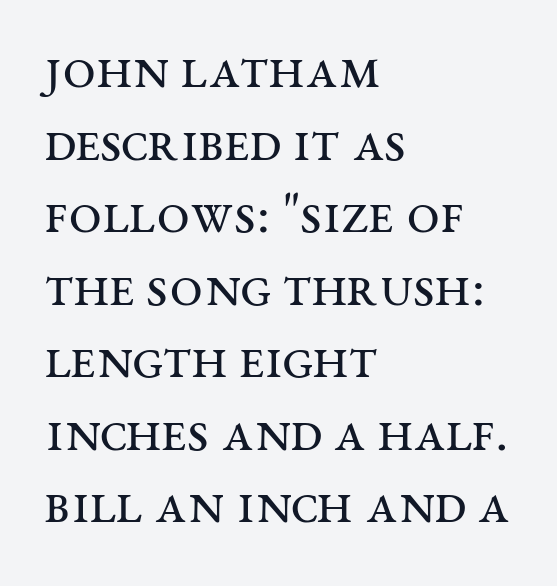
{"serif": "yes", "italic": "no", "bold": "no", "weight": "regular", "width": "wide", "stroke_contrast": "medium", "x_height": "large", "monospaced": "no", "underline": "no", "align": "left", "line_spacing_ratio": 1.23, "letter_spacing": "normal", "letter_spacing_em": 0.0, "glyph_px": 59}
